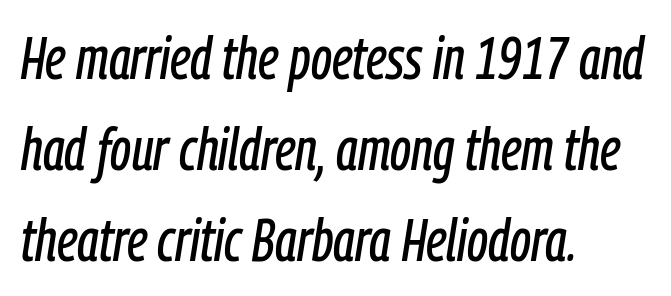
Q: Is the text italic (slanted)? A: Yes, it leans right by about 9 degrees.
Q: Is the text underlined? A: No.
Q: How is the paragraph aligned? A: Left-aligned.
Q: Is the spacing between letters normal or unusually wide? A: Normal.
Q: Is the spacing between lines tight, normal or loose? A: Normal.
Q: Width (condensed, normal, or wide)? A: Condensed.
Q: Stroke contrast? A: Low.
Q: x-height? A: Medium.
Q: Monospaced? A: No.
